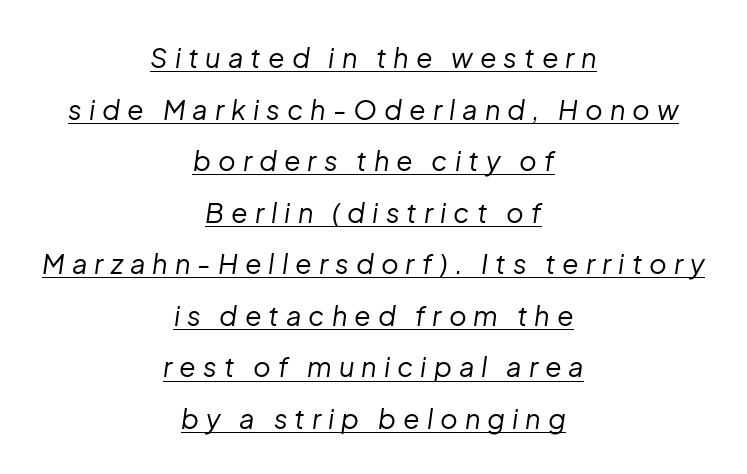
{"italic": "yes", "lean": "right", "slant_degrees": 8, "bold": "no", "underline": "yes", "align": "center", "line_spacing": "loose", "line_spacing_ratio": 1.91, "letter_spacing": "wide", "letter_spacing_em": 0.26, "glyph_px": 27}
